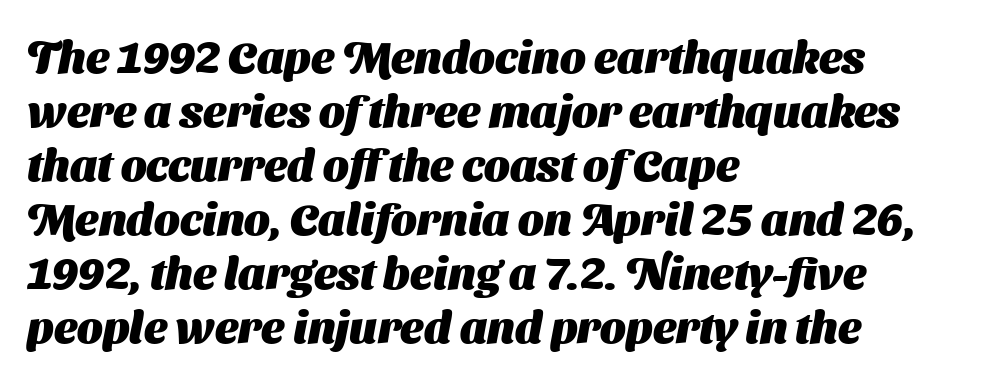
A student would call this left alignment; a typographer would say flush left, rag right. Emphasis by weight is at full strength: bold. Anything drawn beneath the words? Only blank space. No extra tracking has been applied to these lines.
